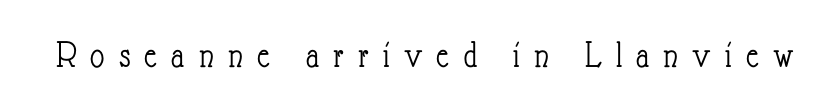
{"italic": "no", "bold": "no", "weight": "light", "width": "condensed", "stroke_contrast": "low", "x_height": "small", "monospaced": "no", "underline": "no", "letter_spacing": "wide", "letter_spacing_em": 0.36, "glyph_px": 39}
